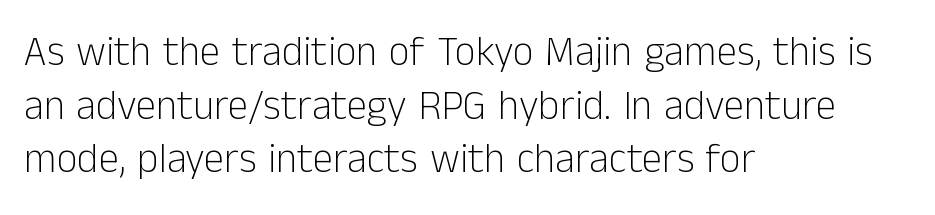
The type sits square on the baseline with zero lean. The face looks like a standard text weight, possibly lighter. Nothing sits at the stroke ends, so this counts as sans-serif. What stands out about the letter spacing? Nothing — it is the standard amount.
